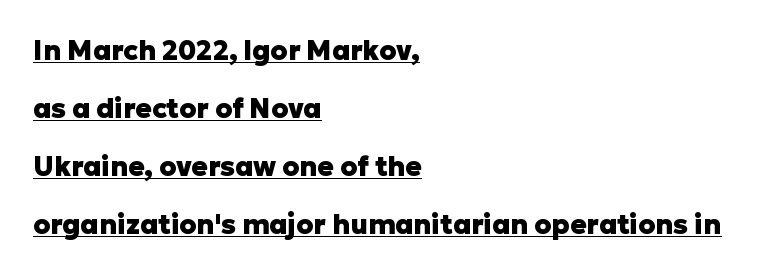
Q: Is the text bold? A: Yes.
Q: Is the text italic (slanted)? A: No, it is upright.
Q: Is the text underlined? A: Yes.
Q: How is the paragraph aligned? A: Left-aligned.
Q: Is the spacing between letters normal or unusually wide? A: Normal.
Q: Is the spacing between lines tight, normal or loose? A: Loose.
